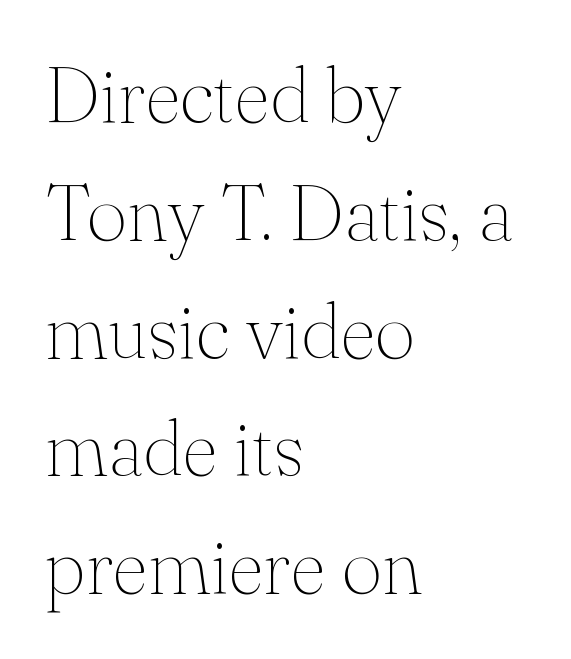
Q: Is the text bold? A: No.
Q: Is the text italic (slanted)? A: No, it is upright.
Q: Is the typeface a serif or a sans-serif typeface? A: Serif.
Q: Is the text underlined? A: No.
Q: How is the paragraph aligned? A: Left-aligned.
Q: Is the spacing between letters normal or unusually wide? A: Normal.
Q: Is the spacing between lines tight, normal or loose? A: Normal.
Q: Width (condensed, normal, or wide)? A: Normal.
Q: Stroke contrast? A: Medium.
Q: x-height? A: Small.
Q: Monospaced? A: No.
